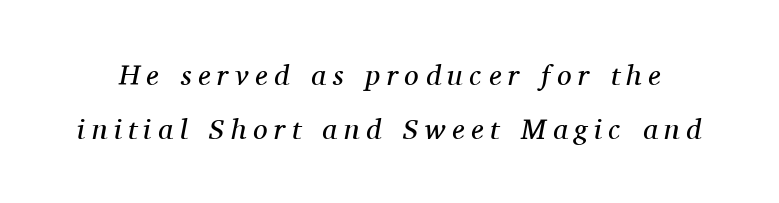
Q: Is the text bold? A: No.
Q: Is the text italic (slanted)? A: Yes, it leans right by about 11 degrees.
Q: Is the typeface a serif or a sans-serif typeface? A: Serif.
Q: Is the text underlined? A: No.
Q: Is the spacing between letters normal or unusually wide? A: Unusually wide.
Q: Width (condensed, normal, or wide)? A: Normal.
Q: Stroke contrast? A: Medium.
Q: x-height? A: Medium.
Q: Monospaced? A: No.
